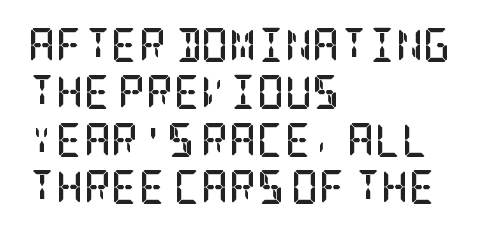
Q: Is the text bold? A: Yes.
Q: Is the text italic (slanted)? A: No, it is upright.
Q: Is the typeface a serif or a sans-serif typeface? A: Serif.
Q: Is the text underlined? A: No.
Q: How is the paragraph aligned? A: Left-aligned.
Q: Is the spacing between letters normal or unusually wide? A: Normal.
Q: Is the spacing between lines tight, normal or loose? A: Normal.
Q: Width (condensed, normal, or wide)? A: Condensed.
Q: Stroke contrast? A: Low.
Q: x-height? A: Large.
